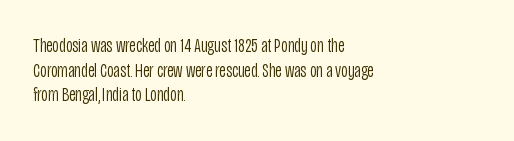
{"italic": "no", "bold": "no", "underline": "no", "align": "left", "line_spacing_ratio": 1.23, "letter_spacing": "normal", "letter_spacing_em": 0.0, "glyph_px": 20}
